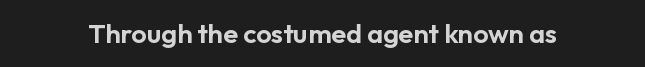
The image shows 27 px text type, upright; set normal letter spacing, not underlined.
